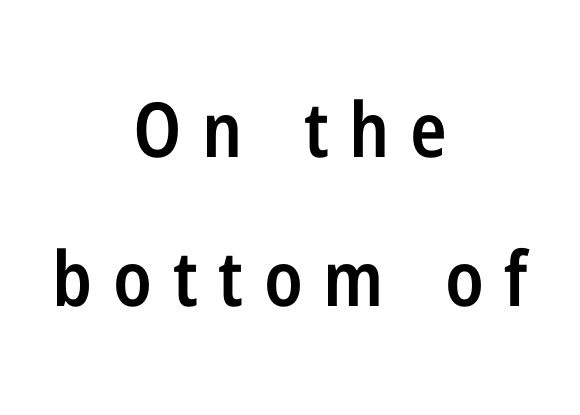
The image shows 76 px semibold, condensed sans-serif type, upright; set centered, loose line spacing (1.96x), unusually wide letter spacing (+0.27 em), not underlined; low stroke contrast and a medium x-height.
